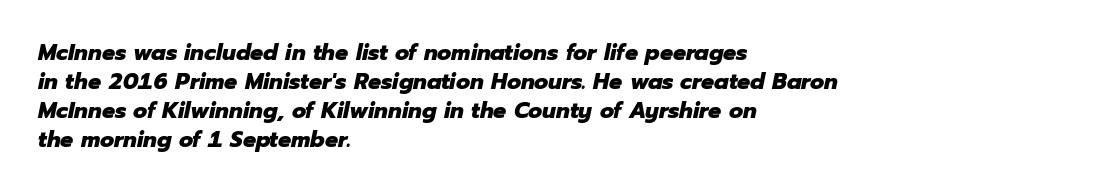
The image shows 23 px bold type, italic (leaning right); set left-aligned, normal line spacing (1.26x), normal letter spacing, not underlined.
